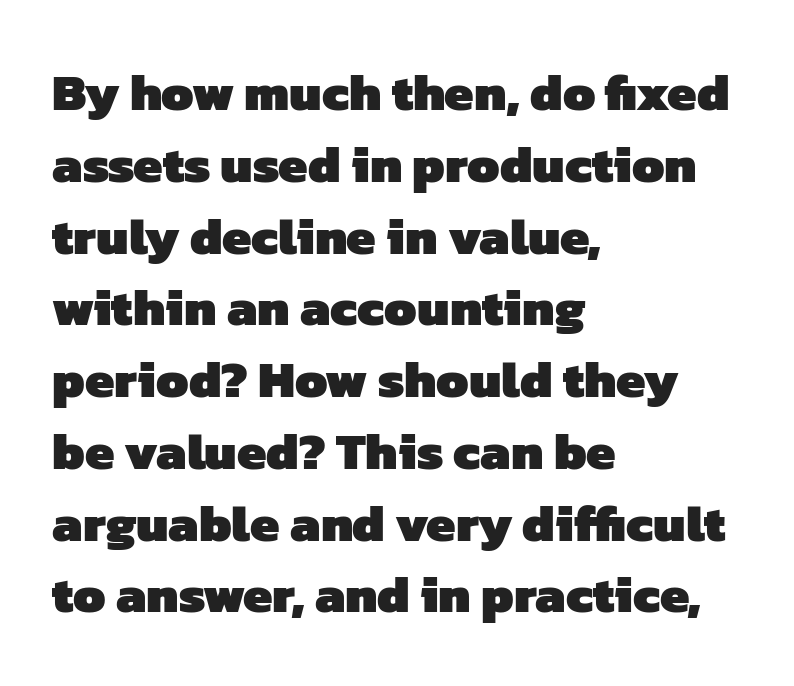
Q: Is the text bold? A: Yes.
Q: Is the typeface a serif or a sans-serif typeface? A: Sans-serif.
Q: Is the text underlined? A: No.
Q: How is the paragraph aligned? A: Left-aligned.
Q: Is the spacing between letters normal or unusually wide? A: Normal.
Q: Is the spacing between lines tight, normal or loose? A: Normal.
Q: Width (condensed, normal, or wide)? A: Normal.
Q: Stroke contrast? A: Low.
Q: x-height? A: Medium.
Q: Monospaced? A: No.
